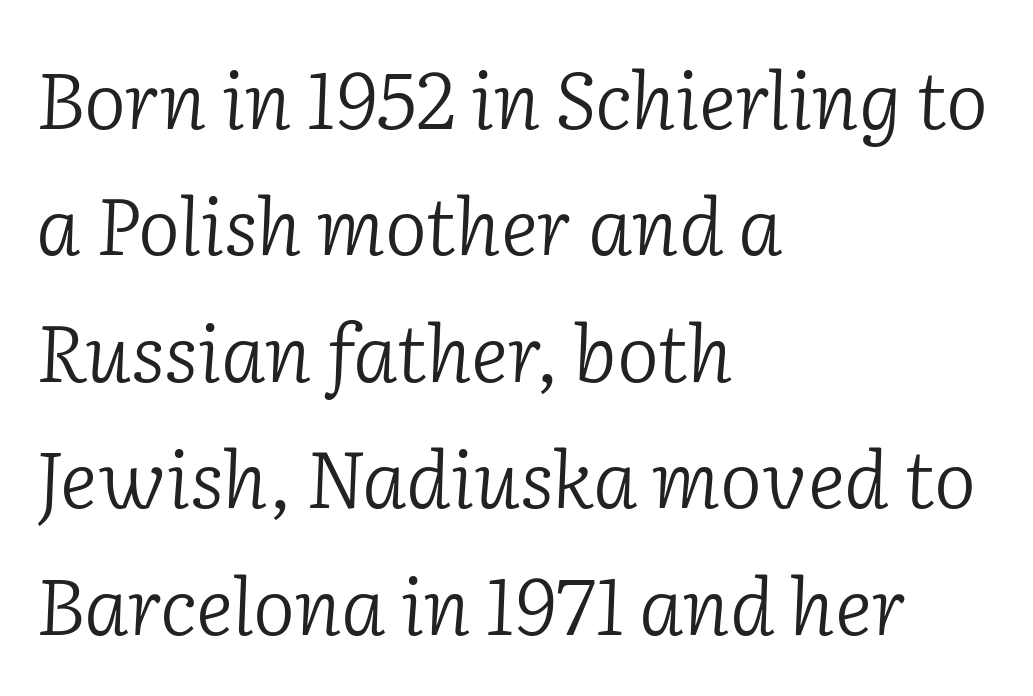
The letterforms sit shoulder to shoulder at normal distance. Letters have the restrained weight of plain body copy at most. The passage shown is typed in a proportional face where columns would drift. A student would call this left alignment; a typographer would say flush left, rag right. Yep, those are serifs on the letters.
